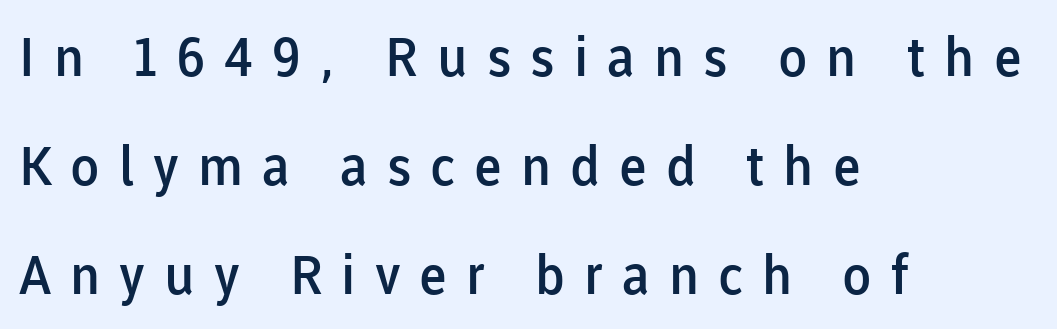
The image shows 54 px semibold sans-serif type, upright; set left-aligned, loose line spacing (2.02x), unusually wide letter spacing (+0.35 em), not underlined; low stroke contrast and a medium x-height.
